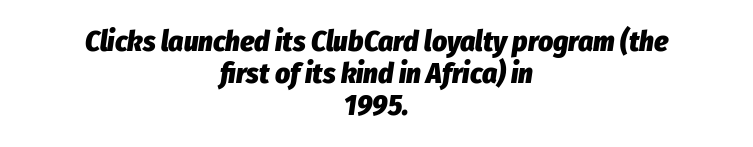
{"italic": "yes", "lean": "right", "slant_degrees": 8, "bold": "yes", "weight": "heavy", "width": "condensed", "stroke_contrast": "low", "x_height": "medium", "monospaced": "no", "underline": "no", "align": "center", "line_spacing": "tight", "line_spacing_ratio": 1.11, "letter_spacing": "normal", "letter_spacing_em": 0.0, "glyph_px": 29}
